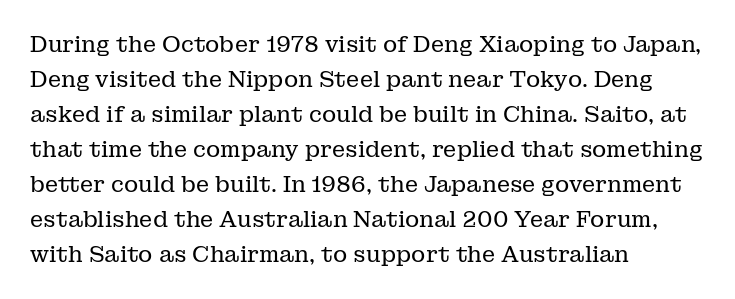
Every stem runs plumb, perpendicular to the baseline. Ink coverage per letter is moderate at most. Does extra space separate the letters? No, they use regular spacing. Line starts are locked; line ends wander. If you measured baseline to baseline, you'd find a middling distance.
